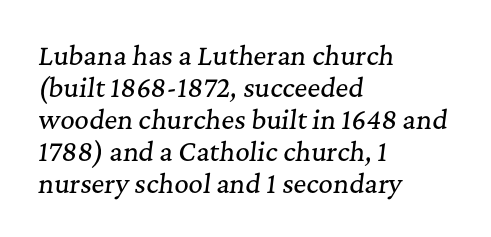
Q: Is the text italic (slanted)? A: Yes, it leans right by about 7 degrees.
Q: Is the text underlined? A: No.
Q: How is the paragraph aligned? A: Left-aligned.
Q: Is the spacing between letters normal or unusually wide? A: Normal.
Q: Is the spacing between lines tight, normal or loose? A: Normal.
